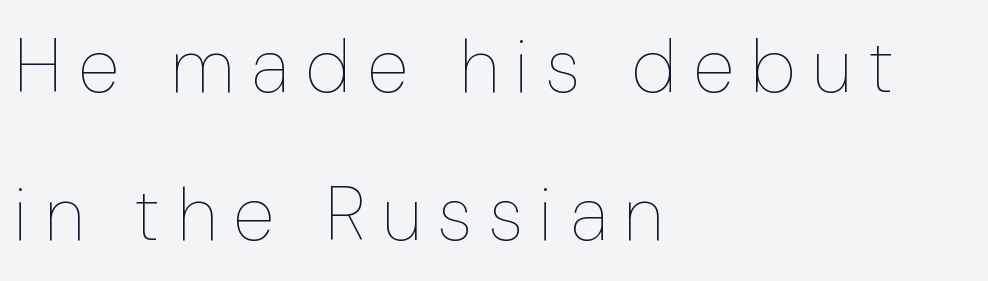
On a weight scale, this lands at 450 or below. Quick note: interline space is abundant. Substantial extra tracking has been applied to these lines. Alignment: flush left. A clean baseline with only descenders dipping below it. Varying glyph widths throughout — classic text-font behaviour.
